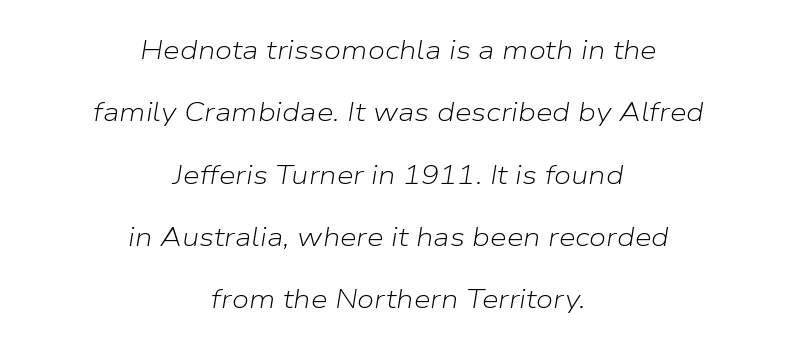
Whoever set this chose breathing room over compactness in the vertical rhythm. This is oblique type, the kind used for emphasis or titles. Descender tails drop into unmarked territory. The font is comparable to plain body text, perhaps lighter. Is the block centered? Yes — each line is placed symmetrically about the middle. The horizontal fit of the characters is conventional and even.
